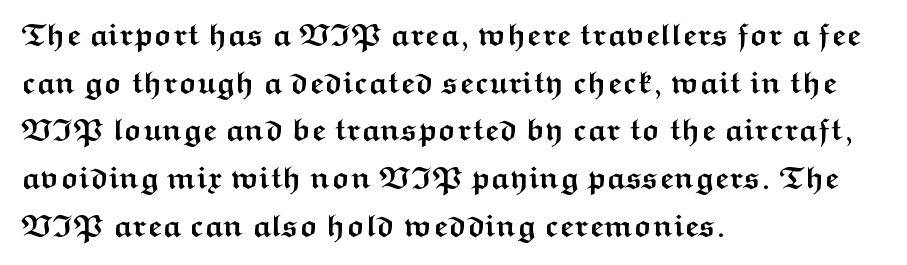
Every stem runs plumb, perpendicular to the baseline. Decoration check: the copy has no underline. Strokes here are thick enough to call this a true bold. Nothing unusual about the tracking: characters are spaced as the font intends.
